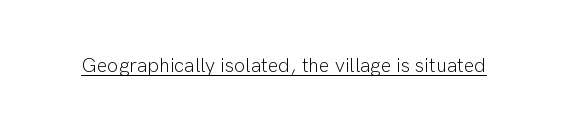
Between one letter and the next there's only the usual sliver of space. A roman cut, with each character standing at attention. The rendered words wear a rule along their underside. Heaviness? Minimal to ordinary, like unemphasized prose.
